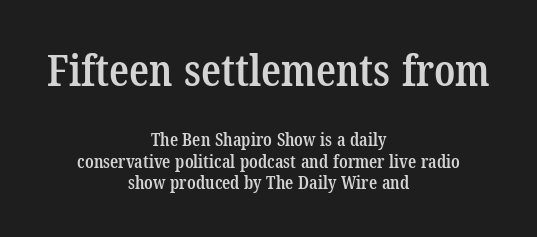
If you folded the block vertically in half, each line would mirror itself in length. Look at the tracking — it's just the regular setting, nothing added. The foot of each line stays bare and open. The characters look somewhat weighty, a semibold short of true bold. This sample uses a serif face.
